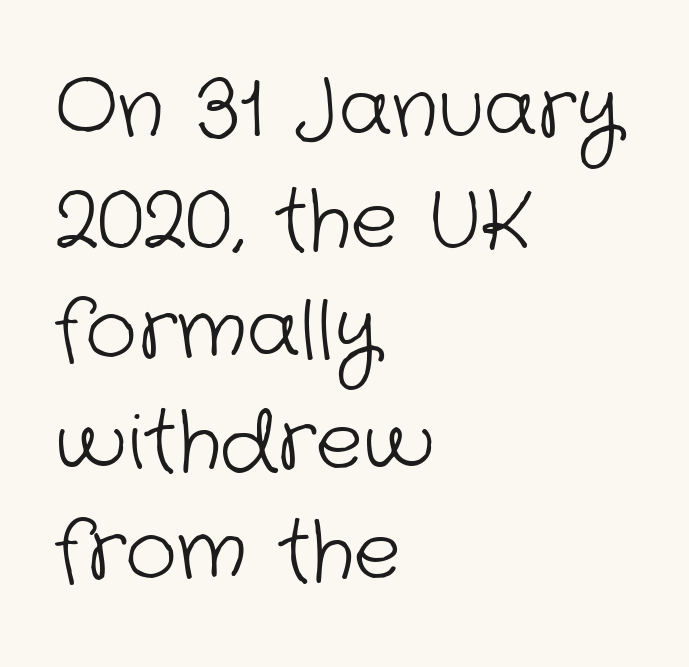
{"serif": "no", "bold": "no", "weight": "light", "width": "normal", "stroke_contrast": "low", "x_height": "medium", "monospaced": "no", "underline": "no", "align": "left", "line_spacing": "normal", "line_spacing_ratio": 1.4, "letter_spacing": "normal", "letter_spacing_em": 0.0, "glyph_px": 79}
